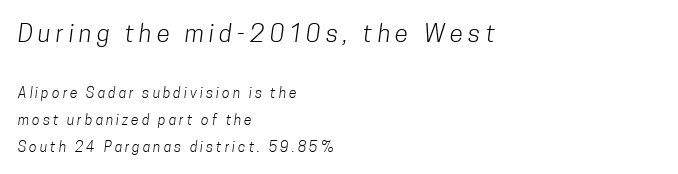
{"bold": "no", "underline": "no", "align": "left", "line_spacing": "loose", "line_spacing_ratio": 1.93, "letter_spacing": "wide", "letter_spacing_em": 0.22, "larger_block": "first", "size_ratio": 1.71, "glyph_px": 24}
